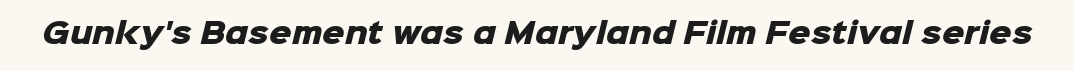
The image shows 28 px heavy sans-serif type; set normal letter spacing, not underlined; low stroke contrast and a medium x-height.
